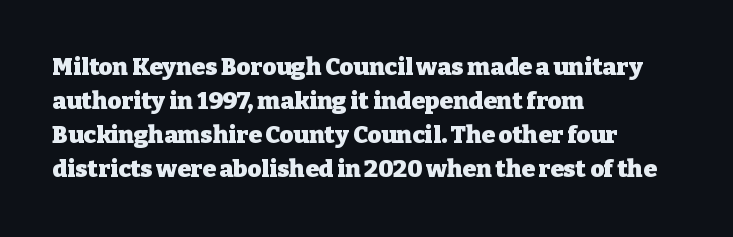
{"italic": "no", "bold": "yes", "underline": "no", "align": "left", "line_spacing": "normal", "line_spacing_ratio": 1.42, "letter_spacing": "normal", "letter_spacing_em": 0.0, "glyph_px": 24}
